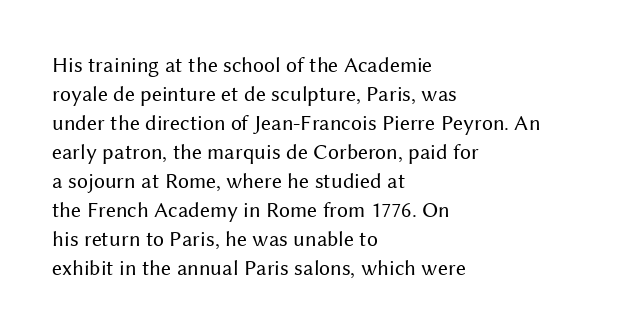
Tall strokes in this sample are plumb rather than angled. The passage shown has conventional tracking throughout. Every row of glyphs begins at an identical x-position on the left. A normal amount of white space separates one row of letters from the next. Type without underlining.
